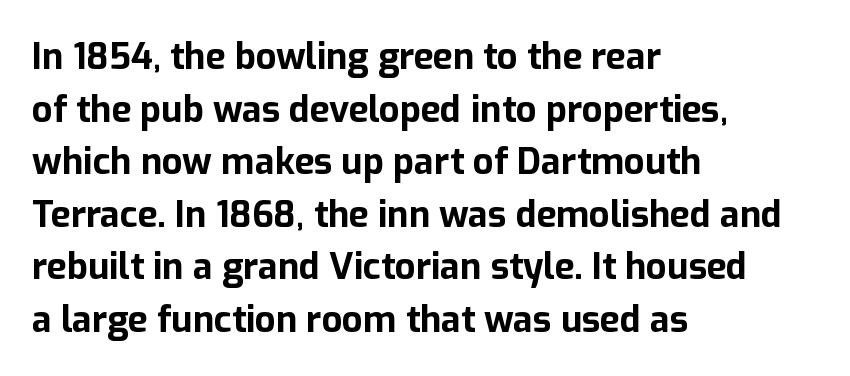
Evenly set lines give the paragraph a standard silhouette. Note: no serifs on the glyphs. The axis of the letterforms is exactly vertical. The typesetter chose a ragged-right arrangement here. Descenders hang freely into open space. A full-strength bold gives these letters their thick strokes.
